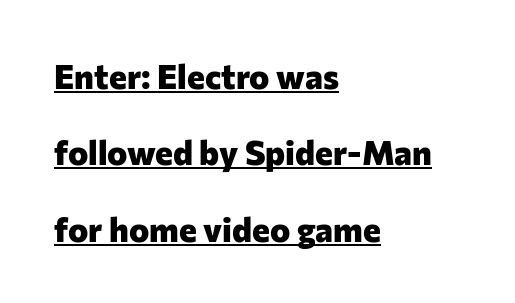
How heavy is the stroke? Heavy — this is a bold. Reading down the column, the eye jumps a long way to each next line. The lettering stays uniformly vertical, giving the passage a roman look. Caption: multi-line text, flush left, ragged right. No feet cap the strokes, marking this as sans-serif type. The face used here is proportionally spaced, like ordinary book or web type.
